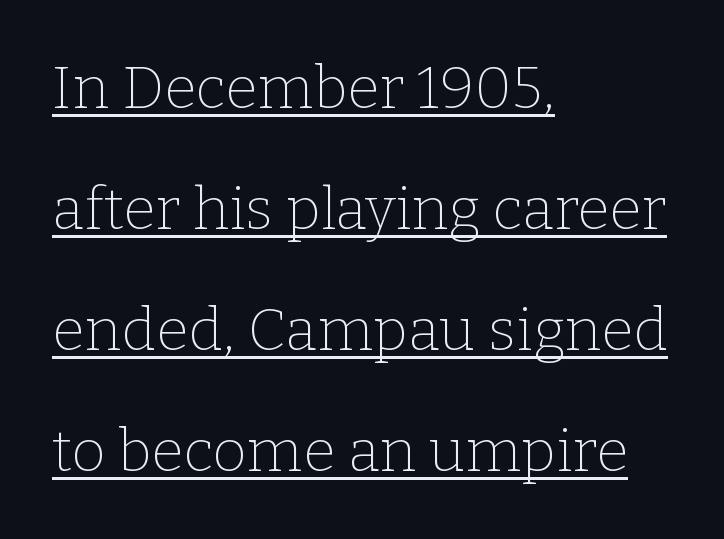
{"serif": "yes", "italic": "no", "bold": "no", "weight": "thin", "width": "normal", "stroke_contrast": "low", "x_height": "medium", "monospaced": "no", "underline": "yes", "align": "left", "line_spacing": "loose", "line_spacing_ratio": 2.05, "letter_spacing": "normal", "letter_spacing_em": 0.0, "glyph_px": 59}
